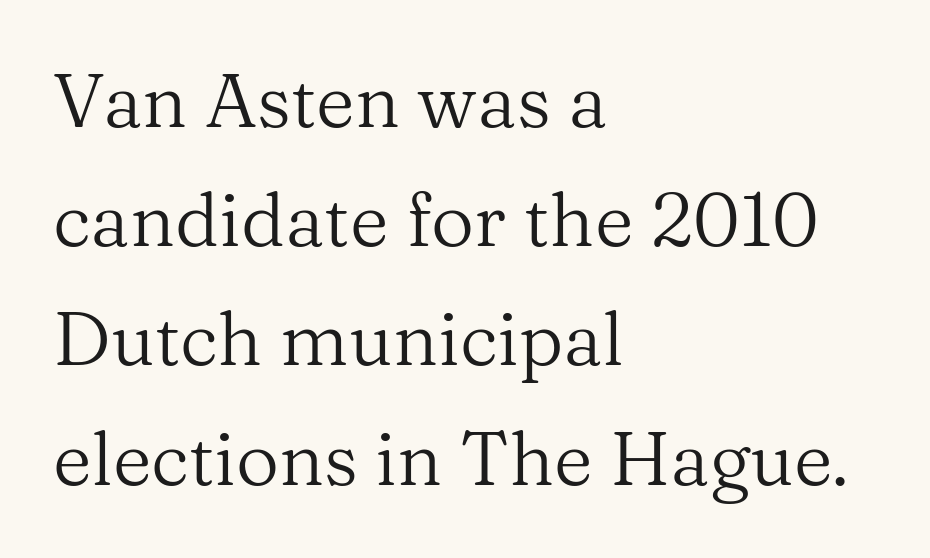
The image shows 75 px regular-weight serif type, upright; set left-aligned, normal line spacing (1.59x), normal letter spacing, not underlined; medium stroke contrast and a medium x-height.
